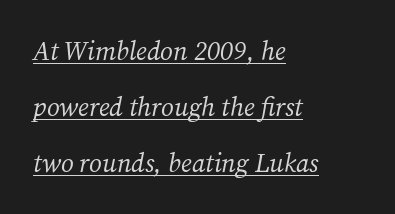
Leading: increased. Tracking value appears to be zero — textbook default spacing. Left-aligned paragraph, ragged on the right. Beneath each row of characters lies a ruled line. The glyphs look as if they've been sheared to an angle.
